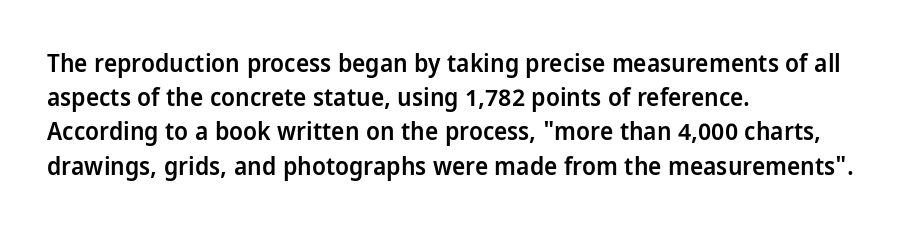
The image shows 25 px text type, upright; set left-aligned, normal line spacing (1.37x), normal letter spacing, not underlined.
